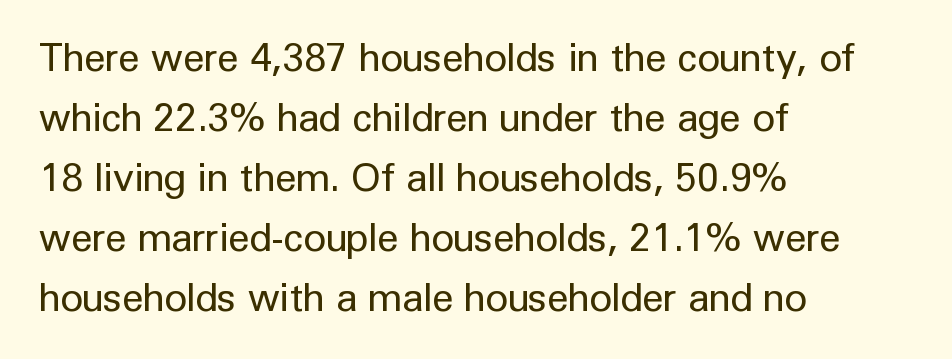
{"serif": "no", "italic": "no", "bold": "no", "weight": "regular", "width": "normal", "stroke_contrast": "low", "x_height": "medium", "monospaced": "no", "underline": "no", "align": "left", "line_spacing": "normal", "line_spacing_ratio": 1.54, "letter_spacing": "normal", "letter_spacing_em": 0.0, "glyph_px": 39}
